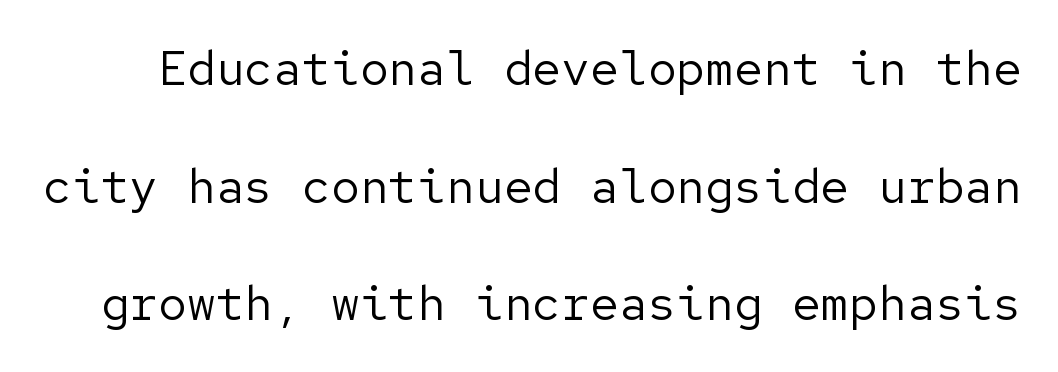
Q: Is the text bold? A: No.
Q: Is the text italic (slanted)? A: No, it is upright.
Q: Is the typeface a serif or a sans-serif typeface? A: Sans-serif.
Q: Is the text underlined? A: No.
Q: Is the spacing between letters normal or unusually wide? A: Normal.
Q: Is the spacing between lines tight, normal or loose? A: Loose.
Q: Width (condensed, normal, or wide)? A: Normal.
Q: Stroke contrast? A: Low.
Q: x-height? A: Medium.
